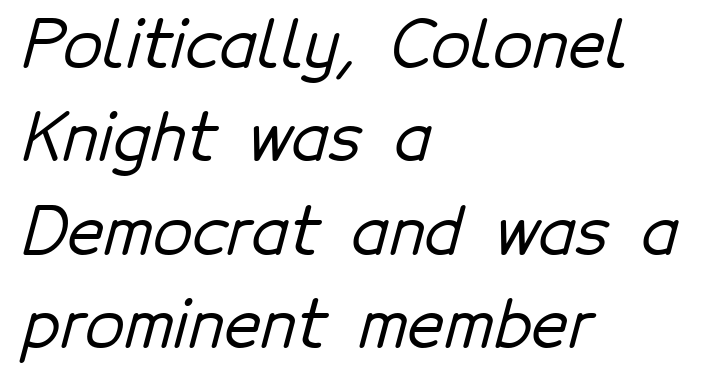
Examine the stroke ends and you'll find no serifs. The lines sit at an ordinary, default distance from one another. A typesetter would call this proportional, since set widths differ per character. Reading down the block, your eye returns to a fixed left position each line. Descender tails drop into unmarked territory. Nothing unusual about the tracking: characters are spaced as the font intends.
